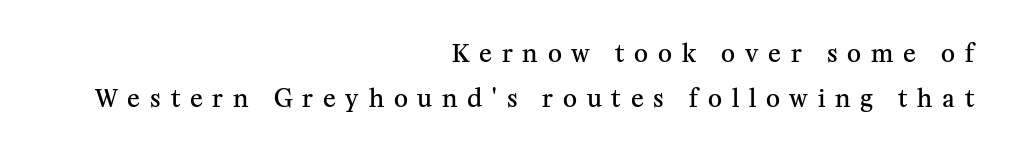
Q: Is the text bold? A: Semi-bold.
Q: Is the text italic (slanted)? A: No, it is upright.
Q: Is the text underlined? A: No.
Q: How is the paragraph aligned? A: Right-aligned.
Q: Is the spacing between letters normal or unusually wide? A: Unusually wide.
